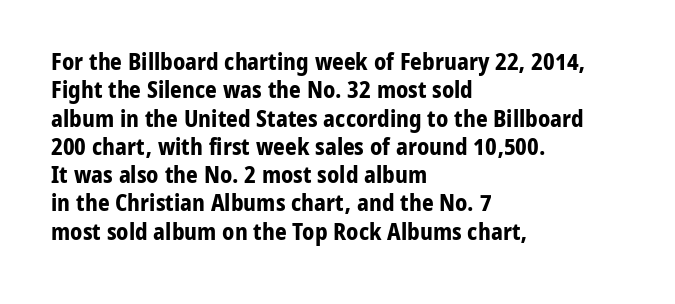
Plain, unruled lines of type. Heft: maximum for text — a bold. The tracking reads as untouched default to a designer's eye. Nope, not italic — everything's standing straight.
